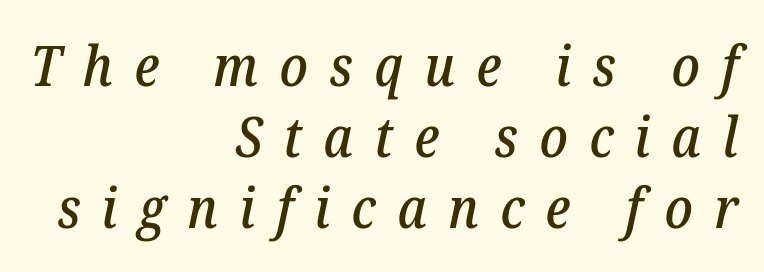
{"serif": "yes", "italic": "yes", "lean": "right", "slant_degrees": 12, "width": "normal", "stroke_contrast": "low", "x_height": "medium", "monospaced": "no", "underline": "no", "align": "right", "line_spacing": "normal", "line_spacing_ratio": 1.27, "letter_spacing": "wide", "letter_spacing_em": 0.38, "glyph_px": 56}
